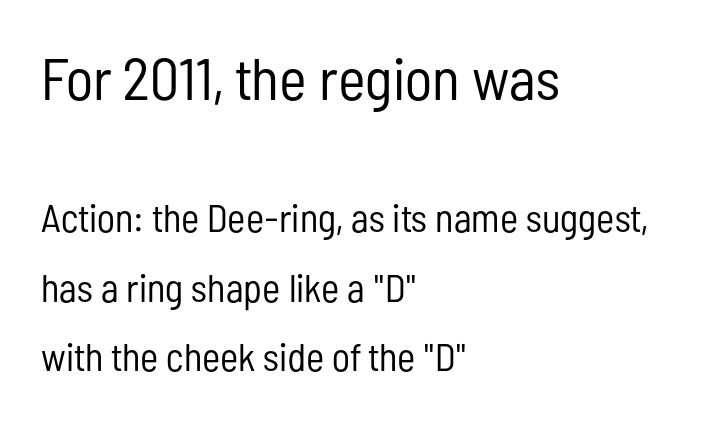
The line texture is even and compact thanks to regular tracking. Italic: no, the glyphs are upright roman. The earlier block is typeset at a bigger size than the later block. Grotesque or geometric, the face here clearly has no serifs. Left-aligned paragraph, ragged on the right.
